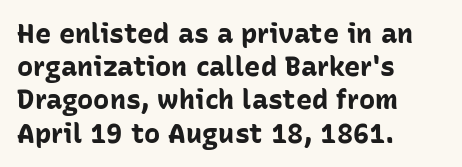
There is no visible air inserted between adjacent glyphs. In terms of weight, the rendering is a true, heavy bold. Visually the block forms a straight wall on the left and a jagged coastline on the right. Lines of text with bare space underneath. If you drew a line through each stem, it would be perfectly vertical.
